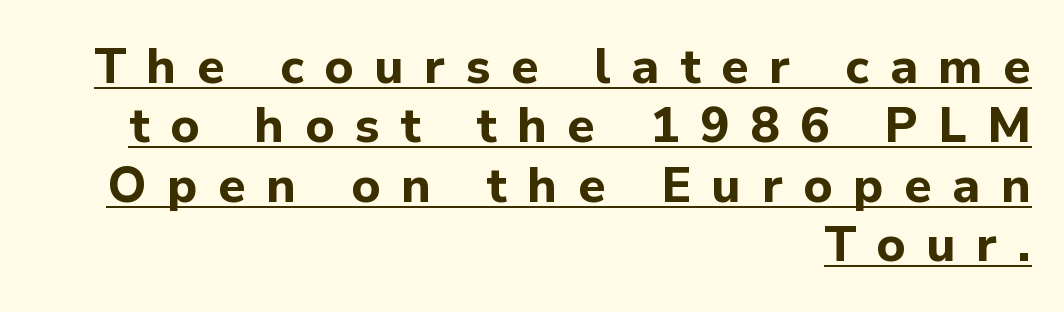
Q: Is the text bold? A: Yes.
Q: Is the text italic (slanted)? A: No, it is upright.
Q: Is the typeface a serif or a sans-serif typeface? A: Sans-serif.
Q: Is the text underlined? A: Yes.
Q: How is the paragraph aligned? A: Right-aligned.
Q: Is the spacing between letters normal or unusually wide? A: Unusually wide.
Q: Width (condensed, normal, or wide)? A: Normal.
Q: Stroke contrast? A: Low.
Q: x-height? A: Medium.
Q: Monospaced? A: No.
